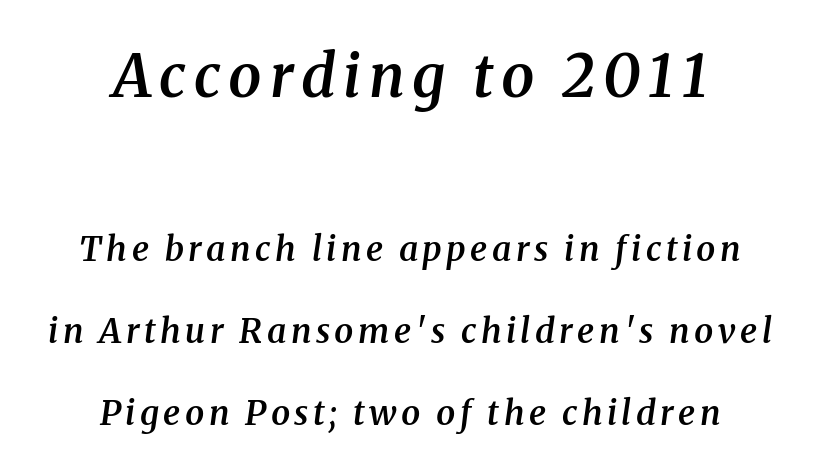
The image shows 59 px semibold serif type, italic (leaning right); set centered, loose line spacing (2.41x), not underlined; the first (top) block is 1.74x larger; medium stroke contrast and a medium x-height.
